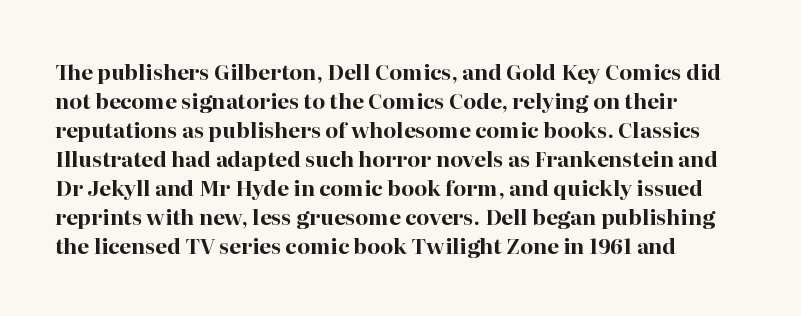
The lines are quadded left. These lines keep a tight, regular rhythm from letter to letter. The gap between lines stays unmarked. It's the straight-up-and-down kind of type. The rendering uses a moderate line-height, typical for paragraphs. Pretty heavy lettering here — definitely bold.
